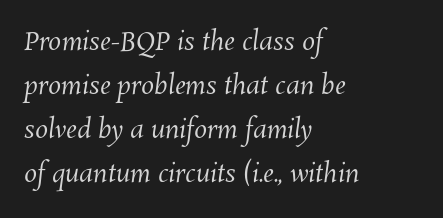
Caption: multi-line text, flush left, ragged right. Nothing heavy about these letters — not bold at all. Has an underline been added? It has not. The rendering keeps characters at their native spacing. The rendering uses a moderate line-height, typical for paragraphs.
